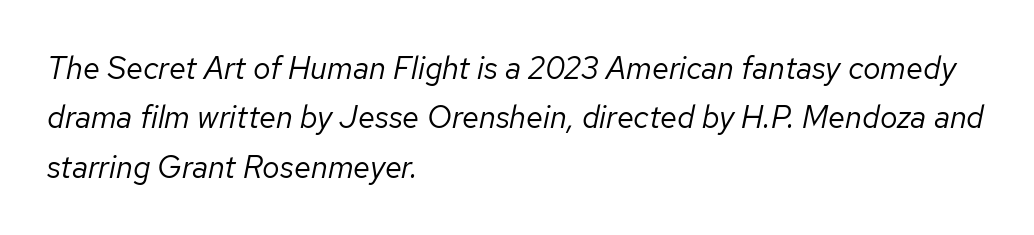
The image shows 31 px regular-weight type, italic (leaning right); set left-aligned, normal line spacing (1.59x), normal letter spacing, not underlined; low stroke contrast and a medium x-height.
